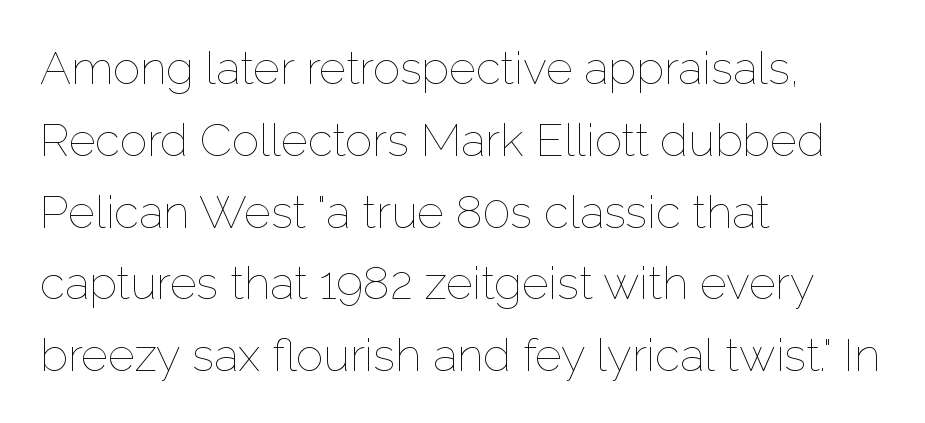
Regarding leading, the lines here are spaced in the standard way. Horizontally, the lines are justified to the leading edge only. The face used here is proportionally spaced, like ordinary book or web type. The line texture is even and compact thanks to regular tracking.
